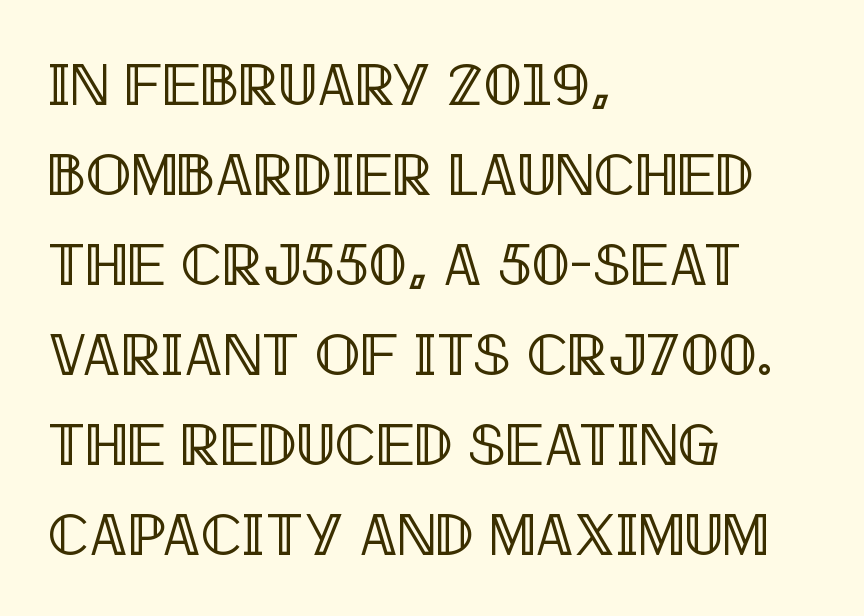
Q: Is the text italic (slanted)? A: No, it is upright.
Q: Is the text underlined? A: No.
Q: How is the paragraph aligned? A: Left-aligned.
Q: Is the spacing between letters normal or unusually wide? A: Normal.
Q: Is the spacing between lines tight, normal or loose? A: Normal.
Q: Width (condensed, normal, or wide)? A: Condensed.
Q: x-height? A: Large.
Q: Monospaced? A: No.
